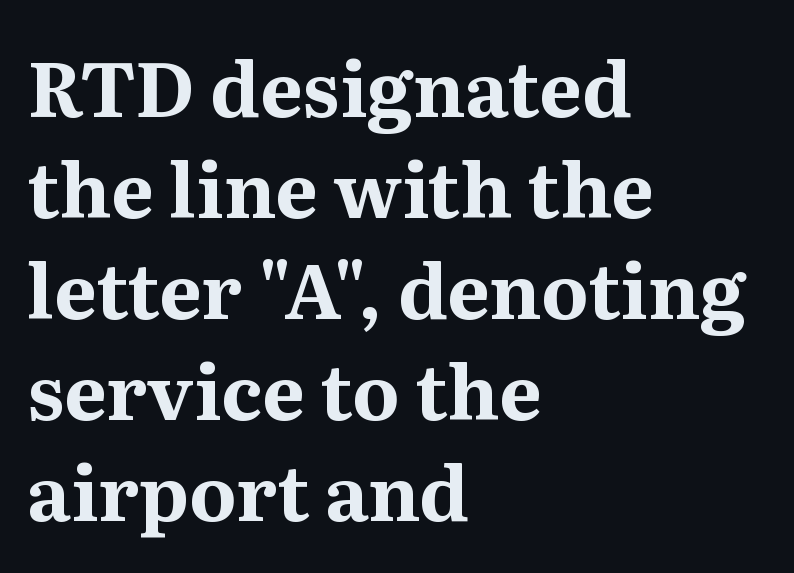
The image shows 76 px bold serif type, upright; set left-aligned, normal line spacing (1.33x), normal letter spacing, not underlined; medium stroke contrast and a medium x-height.
